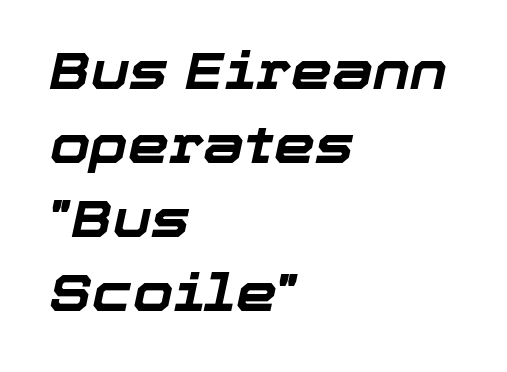
The passage shown is typed in a proportional face where columns would drift. Compared with a centered layout, this one pins lines to the left instead. Bold? Absolutely — the strokes are thick and heavy. The letters sit at their default tracking, neither squeezed nor spread. Style check: oblique. Quick note: underline off.
